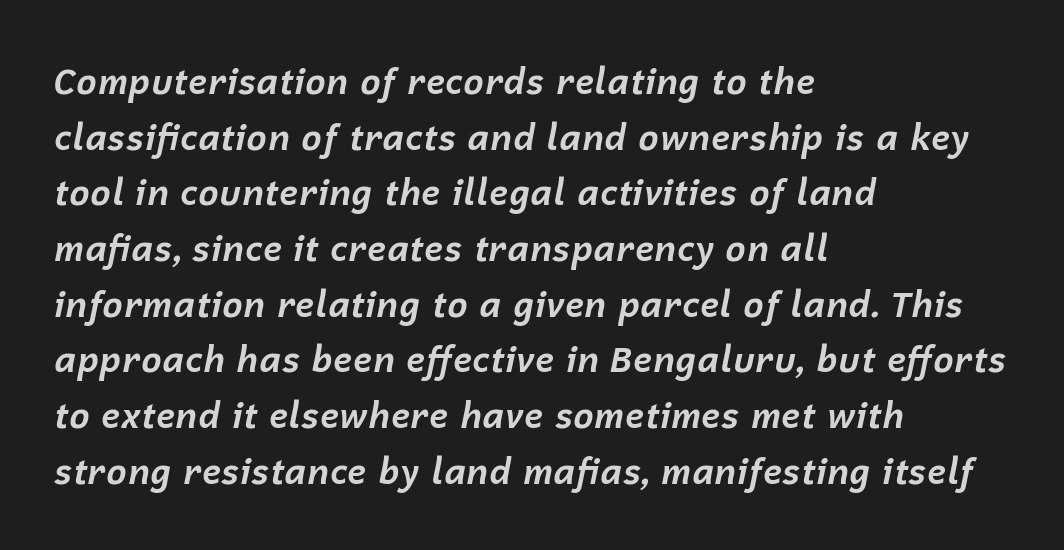
Q: Is the text bold? A: Yes.
Q: Is the text italic (slanted)? A: Yes, it leans right by about 12 degrees.
Q: Is the text underlined? A: No.
Q: How is the paragraph aligned? A: Left-aligned.
Q: Is the spacing between letters normal or unusually wide? A: Normal.
Q: Is the spacing between lines tight, normal or loose? A: Normal.
Q: Width (condensed, normal, or wide)? A: Normal.
Q: Stroke contrast? A: Low.
Q: x-height? A: Medium.
Q: Monospaced? A: No.
